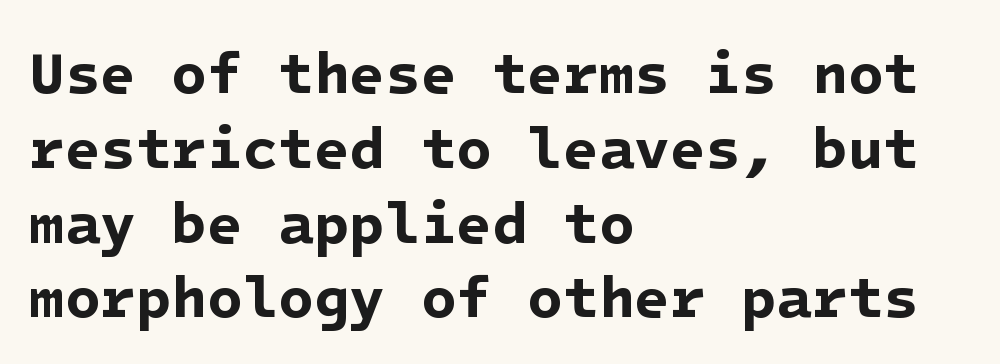
Q: Is the text bold? A: Yes.
Q: Is the typeface a serif or a sans-serif typeface? A: Sans-serif.
Q: Is the text underlined? A: No.
Q: How is the paragraph aligned? A: Left-aligned.
Q: Is the spacing between letters normal or unusually wide? A: Normal.
Q: Is the spacing between lines tight, normal or loose? A: Normal.
Q: Width (condensed, normal, or wide)? A: Normal.
Q: Stroke contrast? A: Low.
Q: x-height? A: Medium.
